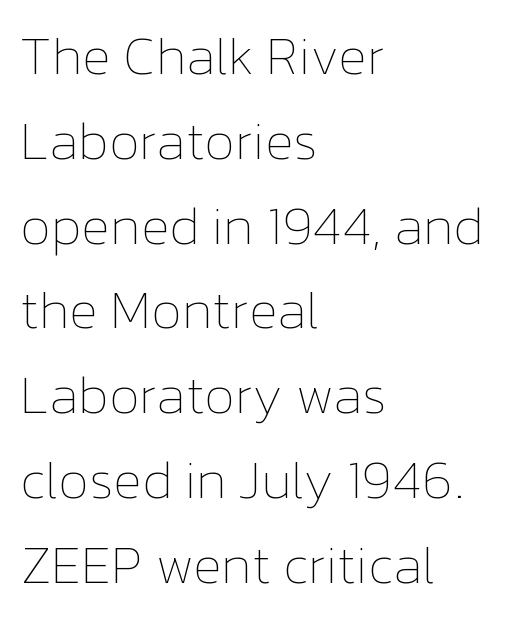
The axis of the letterforms is exactly vertical. Vertically, the passage feels balanced, rows spaced as you'd expect. In CSS terms this would be text-align: left. Think of a printed novel: that variable character pitch is what you see here. Only glyphs here, with clear space below each row. The letters look calm and open, with moderate or lighter stems.
